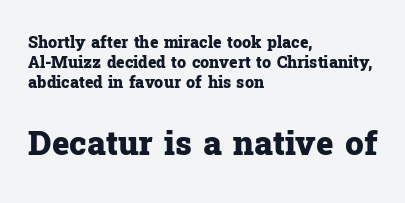
Q: Is the text bold? A: Yes.
Q: Is the text italic (slanted)? A: No, it is upright.
Q: Is the typeface a serif or a sans-serif typeface? A: Serif.
Q: Is the text underlined? A: No.
Q: How is the paragraph aligned? A: Left-aligned.
Q: Is the spacing between letters normal or unusually wide? A: Normal.
Q: Which block of text is set in a larger size, the first (top) or the second (bottom)? A: The second (bottom) one.
Q: Width (condensed, normal, or wide)? A: Normal.
Q: Stroke contrast? A: Low.
Q: x-height? A: Medium.
Q: Monospaced? A: No.
